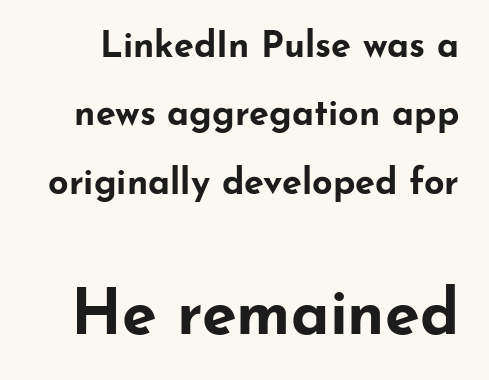
Size contrast runs from small at the top to large at the bottom. Do the characters align in a grid? No, the font is proportional. Has an underline been added? It has not. Check where the strokes stop: nothing finishes them off — pure sans.
